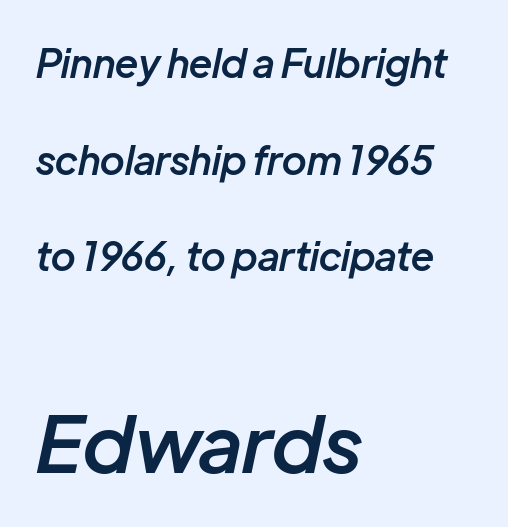
Q: Is the text bold? A: Semi-bold.
Q: Is the text italic (slanted)? A: Yes, it leans right by about 12 degrees.
Q: Is the text underlined? A: No.
Q: How is the paragraph aligned? A: Left-aligned.
Q: Is the spacing between letters normal or unusually wide? A: Normal.
Q: Is the spacing between lines tight, normal or loose? A: Loose.
Q: Which block of text is set in a larger size, the first (top) or the second (bottom)? A: The second (bottom) one.
Q: Width (condensed, normal, or wide)? A: Normal.
Q: Stroke contrast? A: Low.
Q: x-height? A: Medium.
Q: Monospaced? A: No.
